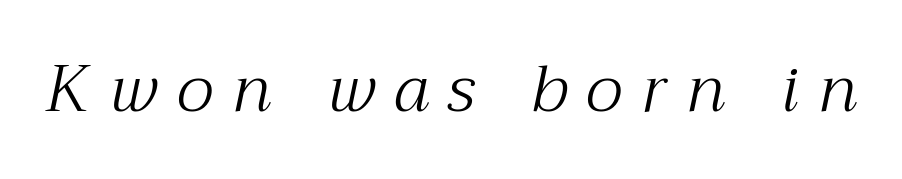
{"serif": "yes", "italic": "yes", "lean": "right", "slant_degrees": 12, "bold": "no", "weight": "light", "width": "normal", "stroke_contrast": "medium", "x_height": "medium", "monospaced": "no", "underline": "no", "letter_spacing": "wide", "letter_spacing_em": 0.3, "glyph_px": 65}
